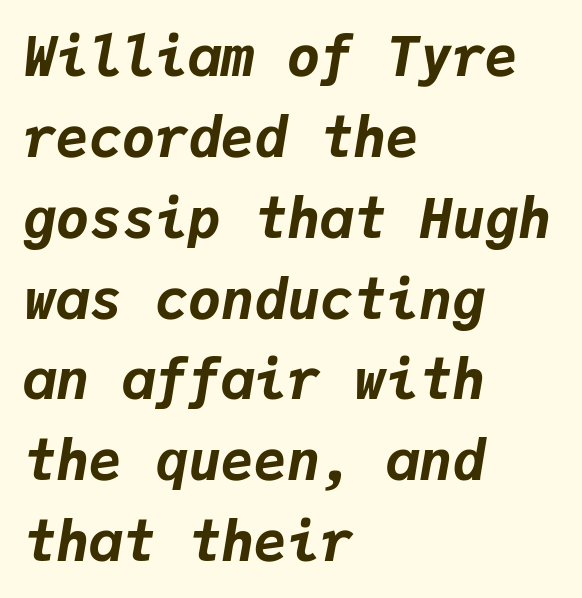
Q: Is the text bold? A: Yes.
Q: Is the text italic (slanted)? A: Yes, it leans right by about 9 degrees.
Q: Is the text underlined? A: No.
Q: How is the paragraph aligned? A: Left-aligned.
Q: Is the spacing between letters normal or unusually wide? A: Normal.
Q: Is the spacing between lines tight, normal or loose? A: Normal.
Q: Width (condensed, normal, or wide)? A: Normal.
Q: Stroke contrast? A: Low.
Q: x-height? A: Medium.
Q: Monospaced? A: Yes.
